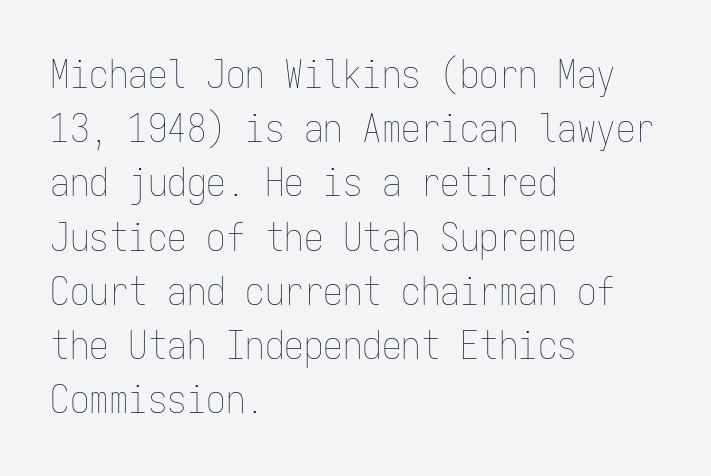
The image shows 39 px thin, condensed type, upright, monospaced; set left-aligned, normal line spacing (1.39x), normal letter spacing, not underlined; low stroke contrast and a medium x-height.
